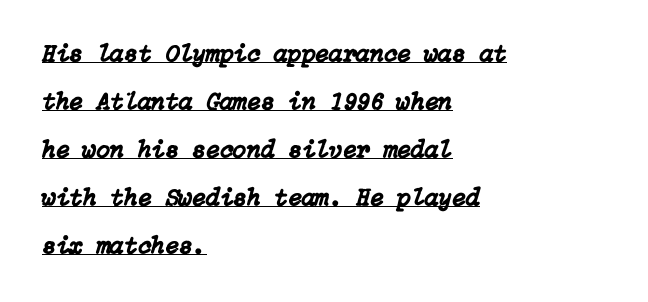
Q: Is the text italic (slanted)? A: Yes, it leans right by about 15 degrees.
Q: Is the text underlined? A: Yes.
Q: How is the paragraph aligned? A: Left-aligned.
Q: Is the spacing between letters normal or unusually wide? A: Normal.
Q: Is the spacing between lines tight, normal or loose? A: Loose.
